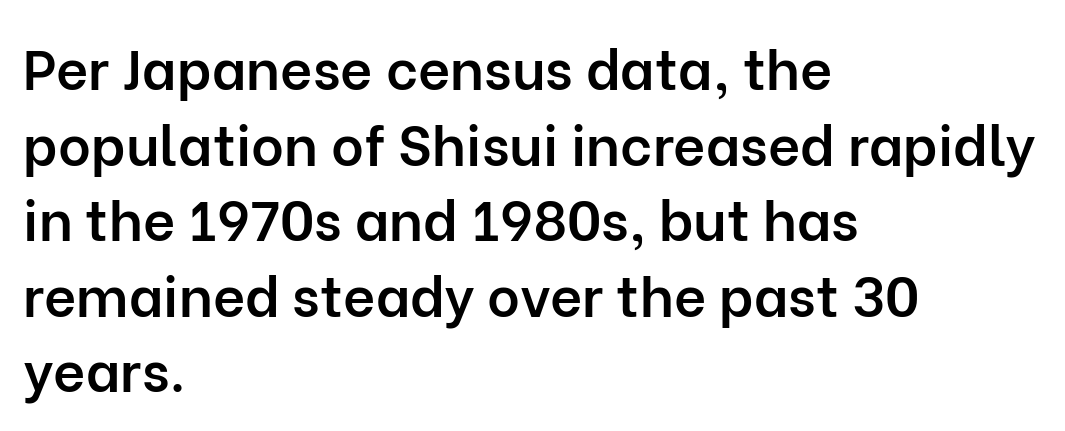
Q: Is the text bold? A: Semi-bold.
Q: Is the text italic (slanted)? A: No, it is upright.
Q: Is the typeface a serif or a sans-serif typeface? A: Sans-serif.
Q: Is the text underlined? A: No.
Q: How is the paragraph aligned? A: Left-aligned.
Q: Is the spacing between letters normal or unusually wide? A: Normal.
Q: Is the spacing between lines tight, normal or loose? A: Normal.
Q: Width (condensed, normal, or wide)? A: Normal.
Q: Stroke contrast? A: Low.
Q: x-height? A: Medium.
Q: Monospaced? A: No.
